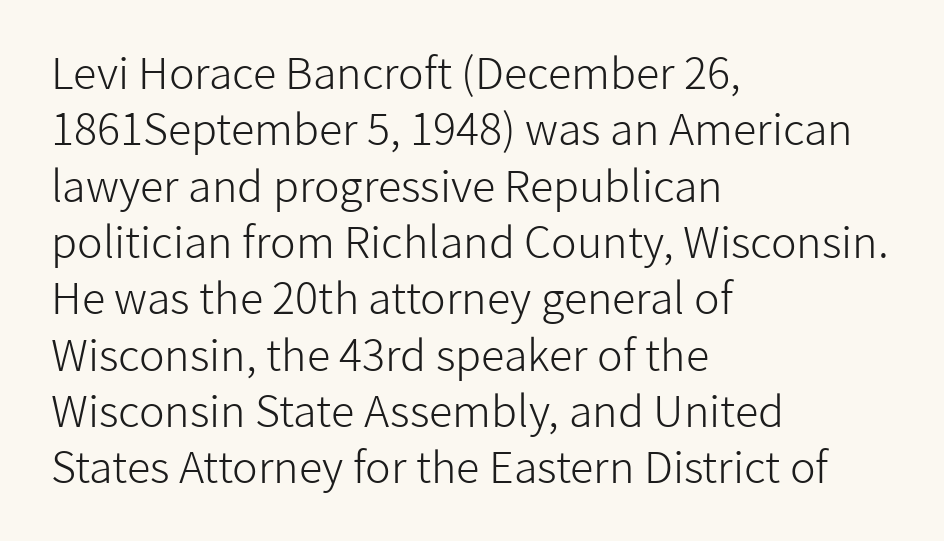
{"serif": "no", "italic": "no", "bold": "no", "weight": "light", "width": "normal", "stroke_contrast": "low", "x_height": "medium", "monospaced": "no", "underline": "no", "align": "left", "line_spacing": "normal", "line_spacing_ratio": 1.31, "letter_spacing": "normal", "letter_spacing_em": 0.0, "glyph_px": 43}
